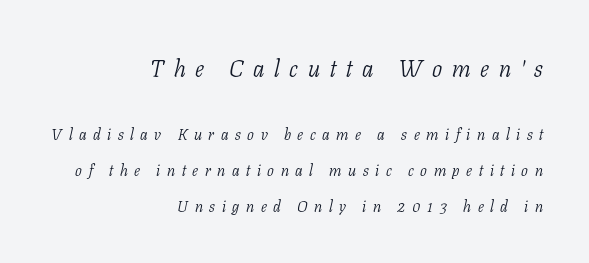
Q: Is the text bold? A: No.
Q: Is the text italic (slanted)? A: Yes, it leans right by about 11 degrees.
Q: Is the text underlined? A: No.
Q: How is the paragraph aligned? A: Right-aligned.
Q: Is the spacing between letters normal or unusually wide? A: Unusually wide.
Q: Is the spacing between lines tight, normal or loose? A: Loose.
Q: Which block of text is set in a larger size, the first (top) or the second (bottom)? A: The first (top) one.
